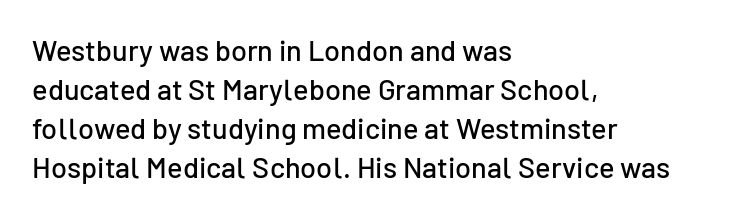
Q: Is the text italic (slanted)? A: No, it is upright.
Q: Is the typeface a serif or a sans-serif typeface? A: Sans-serif.
Q: Is the text underlined? A: No.
Q: How is the paragraph aligned? A: Left-aligned.
Q: Is the spacing between letters normal or unusually wide? A: Normal.
Q: Is the spacing between lines tight, normal or loose? A: Normal.
Q: Width (condensed, normal, or wide)? A: Normal.
Q: Stroke contrast? A: Low.
Q: x-height? A: Medium.
Q: Monospaced? A: No.
